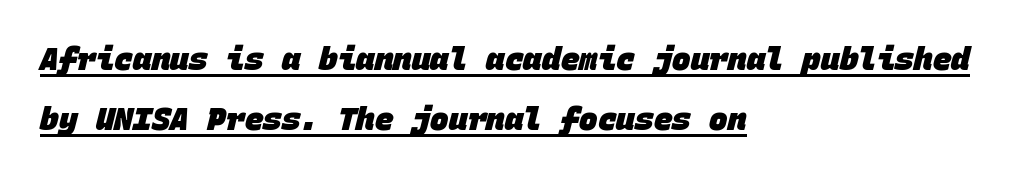
The image shows 31 px heavy sans-serif type, monospaced; set left-aligned, loose line spacing (1.94x), normal letter spacing, underlined; low stroke contrast and a large x-height.
